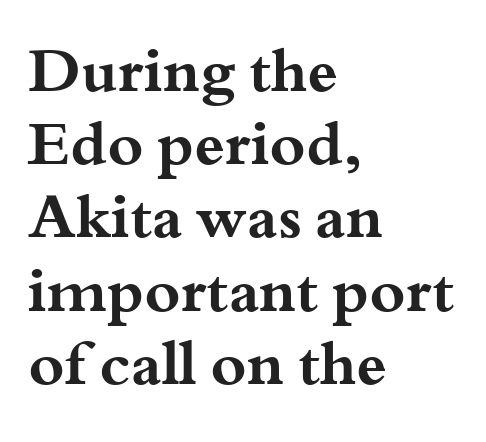
The image shows 61 px bold, wide serif type, upright; set left-aligned, line spacing 1.2x, normal letter spacing, not underlined; medium stroke contrast and a small x-height.
